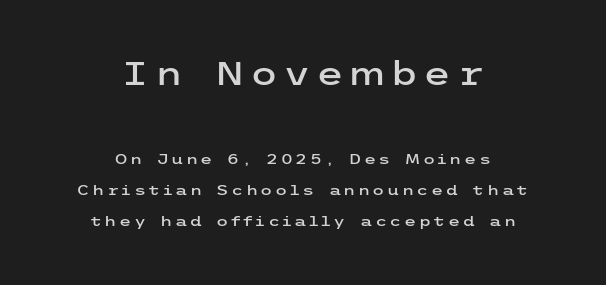
{"serif": "no", "italic": "no", "width": "wide", "stroke_contrast": "low", "x_height": "medium", "underline": "no", "align": "center", "line_spacing": "loose", "line_spacing_ratio": 2.2, "larger_block": "first", "size_ratio": 2.29, "glyph_px": 32}
